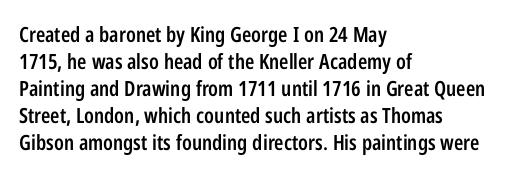
The image shows 21 px text type, upright; set left-aligned, normal line spacing (1.28x), normal letter spacing, not underlined.
